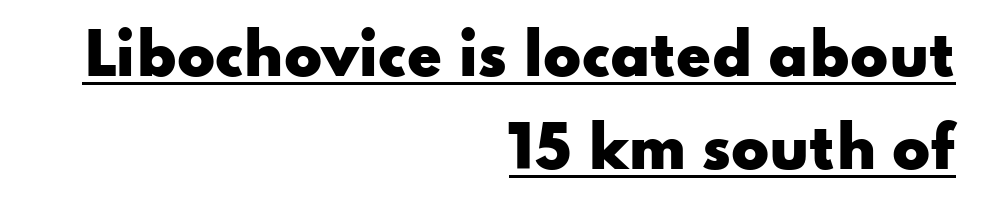
Varying glyph widths throughout — classic text-font behaviour. Look at the tracking — it's just the regular setting, nothing added. Honestly, the row spacing looks completely unremarkable. Descenders here cross a horizontal rule under the line.
